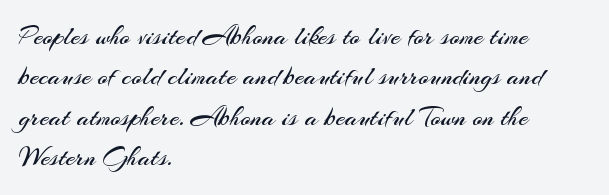
{"bold": "no", "underline": "no", "align": "left", "line_spacing": "normal", "line_spacing_ratio": 1.5, "letter_spacing": "normal", "letter_spacing_em": 0.0, "glyph_px": 27}
